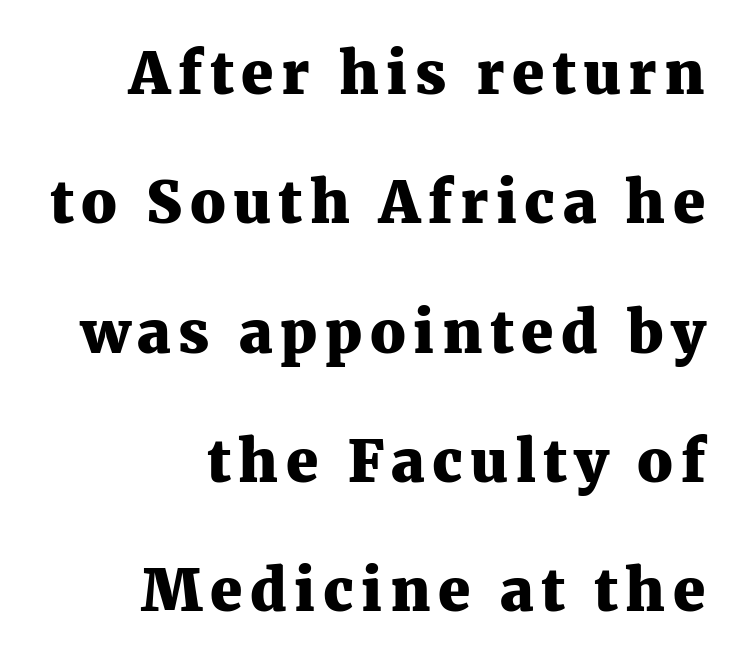
Q: Is the text bold? A: Yes.
Q: Is the text italic (slanted)? A: No, it is upright.
Q: Is the typeface a serif or a sans-serif typeface? A: Serif.
Q: Is the text underlined? A: No.
Q: How is the paragraph aligned? A: Right-aligned.
Q: Is the spacing between lines tight, normal or loose? A: Loose.
Q: Width (condensed, normal, or wide)? A: Normal.
Q: Stroke contrast? A: Medium.
Q: x-height? A: Medium.
Q: Monospaced? A: No.
